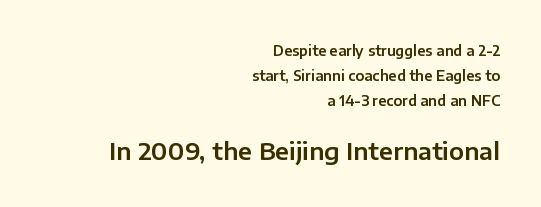
Tracking here is standard; glyphs follow each other at the usual distance. Honestly, there is no underline to notice here at all. Typeset ragged left — the right edge is the straight one. The typography opts for an upright posture over an oblique one. Look at the glyph heights: the lower group is clearly the bigger setting.
